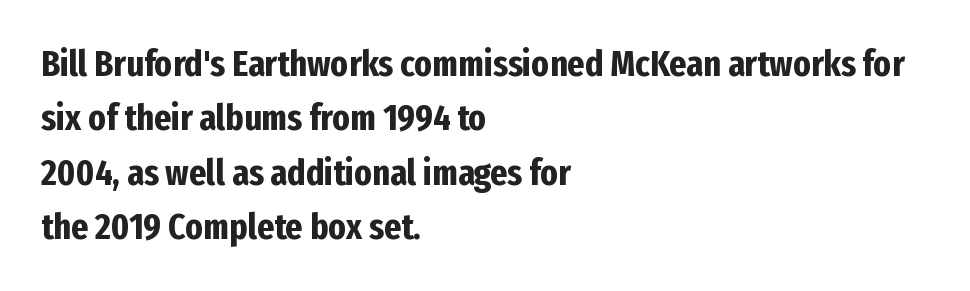
Look at the bottom of the vertical strokes: they stop flat, with no serifs. Just letters on the line, the space beneath them empty. Whoever set this chose a conventional vertical rhythm. You can tell it's not italic because the verticals are truly vertical.
